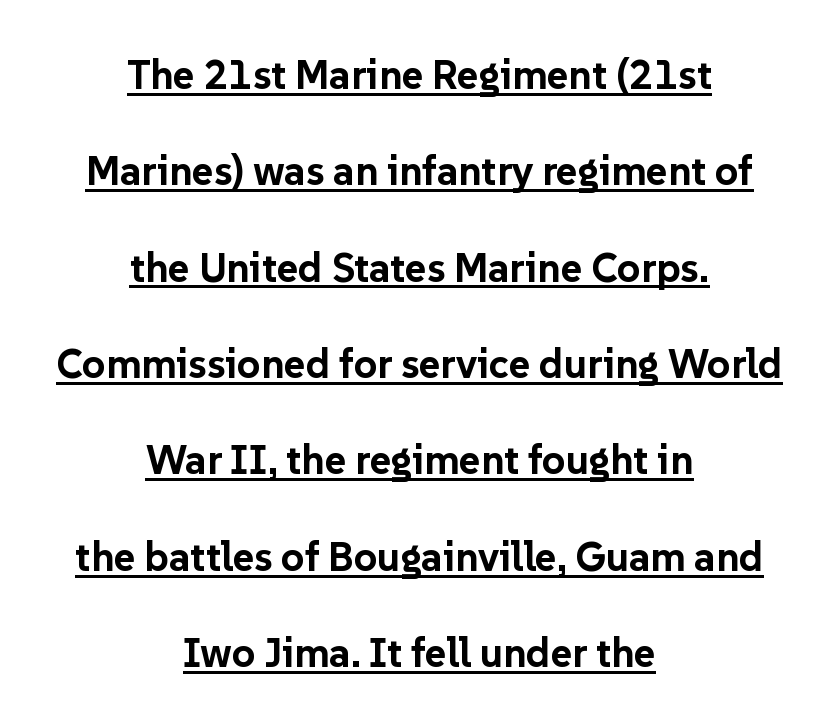
Q: Is the text bold? A: Yes.
Q: Is the text italic (slanted)? A: No, it is upright.
Q: Is the typeface a serif or a sans-serif typeface? A: Sans-serif.
Q: Is the text underlined? A: Yes.
Q: How is the paragraph aligned? A: Centered.
Q: Is the spacing between letters normal or unusually wide? A: Normal.
Q: Is the spacing between lines tight, normal or loose? A: Loose.
Q: Width (condensed, normal, or wide)? A: Normal.
Q: Stroke contrast? A: Low.
Q: x-height? A: Medium.
Q: Monospaced? A: No.
